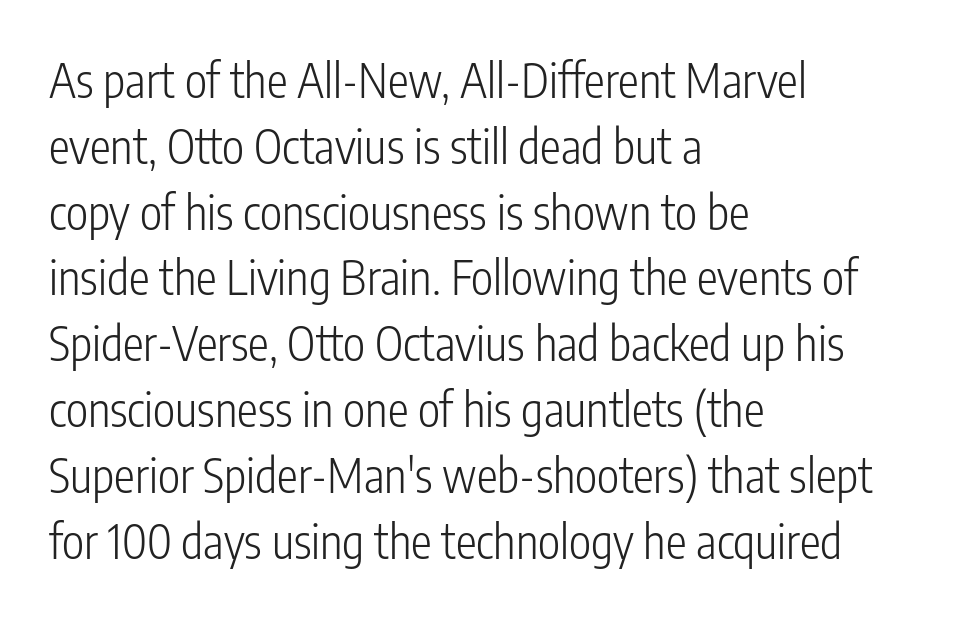
Q: Is the text bold? A: No.
Q: Is the text italic (slanted)? A: No, it is upright.
Q: Is the typeface a serif or a sans-serif typeface? A: Sans-serif.
Q: Is the text underlined? A: No.
Q: How is the paragraph aligned? A: Left-aligned.
Q: Is the spacing between letters normal or unusually wide? A: Normal.
Q: Is the spacing between lines tight, normal or loose? A: Normal.
Q: Width (condensed, normal, or wide)? A: Condensed.
Q: Stroke contrast? A: Low.
Q: x-height? A: Medium.
Q: Monospaced? A: No.
